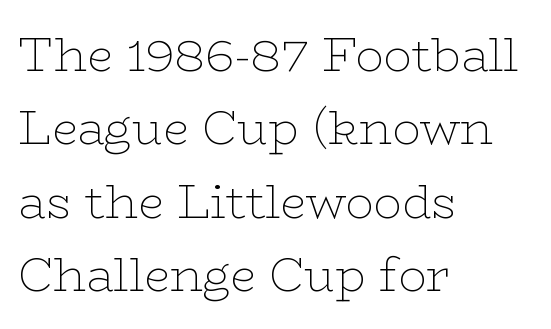
{"serif": "yes", "italic": "no", "bold": "no", "weight": "thin", "width": "wide", "stroke_contrast": "low", "x_height": "medium", "monospaced": "no", "underline": "no", "align": "left", "line_spacing": "normal", "line_spacing_ratio": 1.56, "letter_spacing": "normal", "letter_spacing_em": 0.0, "glyph_px": 47}
